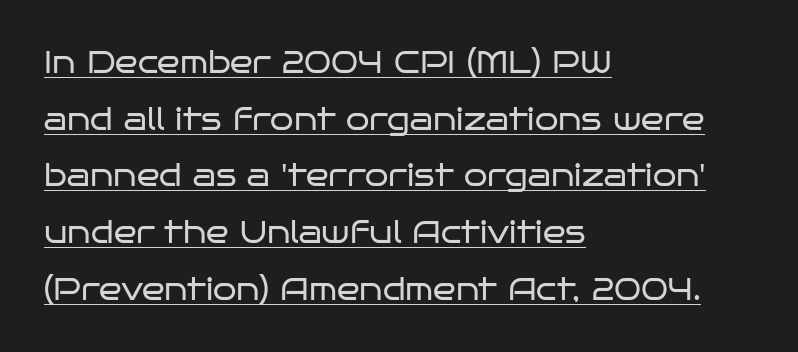
{"serif": "no", "italic": "no", "bold": "no", "weight": "regular", "width": "wide", "stroke_contrast": "low", "x_height": "large", "monospaced": "no", "underline": "yes", "align": "left", "line_spacing_ratio": 1.89, "letter_spacing": "normal", "letter_spacing_em": 0.0, "glyph_px": 30}
